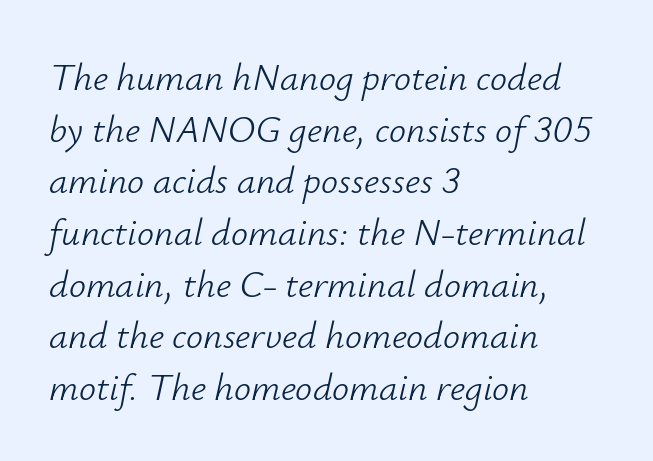
{"italic": "yes", "lean": "right", "slant_degrees": 12, "bold": "no", "weight": "light", "width": "normal", "stroke_contrast": "low", "x_height": "small", "monospaced": "no", "underline": "no", "align": "left", "line_spacing": "normal", "line_spacing_ratio": 1.36, "letter_spacing": "normal", "letter_spacing_em": 0.0, "glyph_px": 38}
